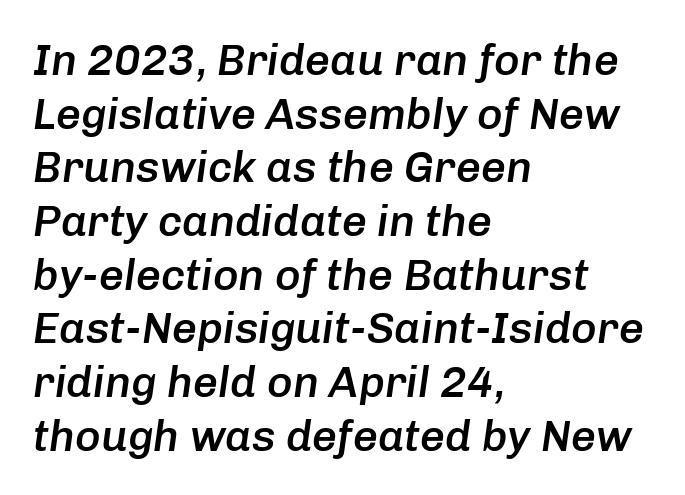
{"italic": "yes", "lean": "right", "slant_degrees": 8, "bold": "semi", "weight": "semibold", "width": "normal", "stroke_contrast": "low", "x_height": "medium", "monospaced": "no", "underline": "no", "align": "left", "line_spacing_ratio": 1.22, "letter_spacing": "normal", "letter_spacing_em": 0.0, "glyph_px": 44}
